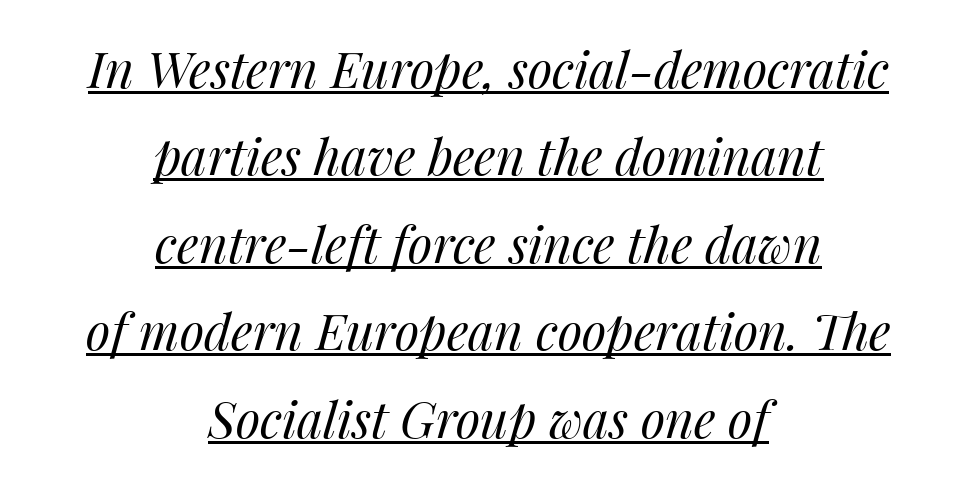
The passage shown is not bold in any degree. The specimen includes a rule beneath the text block's lines. Each letter keeps its own natural width here, so spacing adapts to shape. The lettering tilts uniformly, giving the passage an italic look. The compositor balanced each line on the midline.
